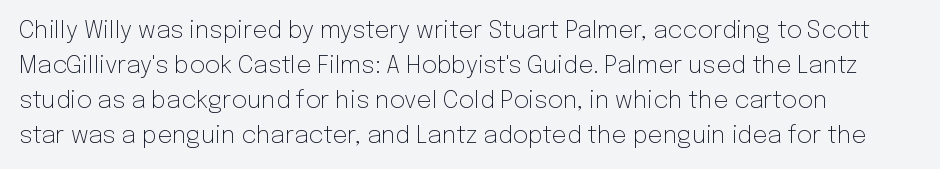
Q: Is the text bold? A: No.
Q: Is the text italic (slanted)? A: No, it is upright.
Q: Is the text underlined? A: No.
Q: How is the paragraph aligned? A: Left-aligned.
Q: Is the spacing between letters normal or unusually wide? A: Normal.
Q: Is the spacing between lines tight, normal or loose? A: Normal.
